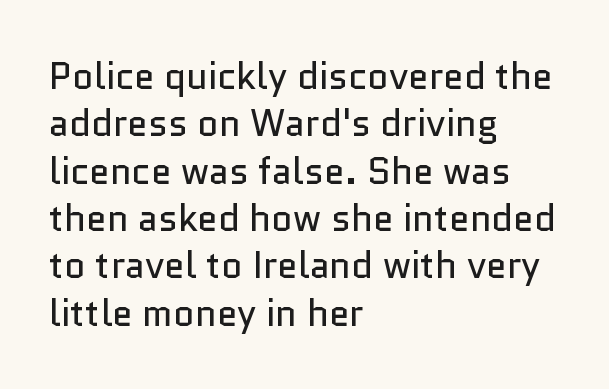
Q: Is the text bold? A: No.
Q: Is the text italic (slanted)? A: No, it is upright.
Q: Is the typeface a serif or a sans-serif typeface? A: Sans-serif.
Q: Is the text underlined? A: No.
Q: How is the paragraph aligned? A: Left-aligned.
Q: Is the spacing between letters normal or unusually wide? A: Normal.
Q: Is the spacing between lines tight, normal or loose? A: Normal.
Q: Width (condensed, normal, or wide)? A: Normal.
Q: Stroke contrast? A: Low.
Q: x-height? A: Medium.
Q: Monospaced? A: No.
